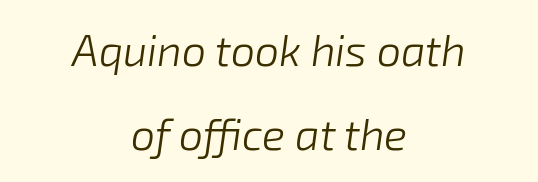
{"italic": "yes", "lean": "right", "slant_degrees": 8, "bold": "no", "weight": "light", "width": "normal", "stroke_contrast": "low", "x_height": "medium", "monospaced": "no", "underline": "no", "align": "center", "line_spacing": "loose", "line_spacing_ratio": 1.95, "letter_spacing": "normal", "letter_spacing_em": 0.0, "glyph_px": 43}
